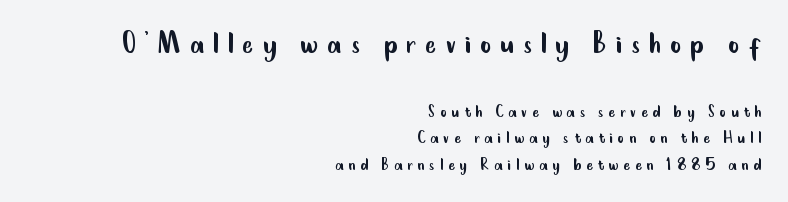
{"serif": "no", "italic": "no", "bold": "no", "weight": "regular", "width": "condensed", "stroke_contrast": "low", "x_height": "small", "monospaced": "no", "underline": "no", "align": "right", "line_spacing": "normal", "line_spacing_ratio": 1.4, "letter_spacing": "wide", "letter_spacing_em": 0.26, "larger_block": "first", "size_ratio": 1.79, "glyph_px": 34}
